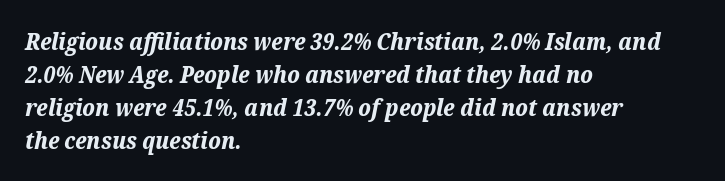
Q: Is the text bold? A: Yes.
Q: Is the text italic (slanted)? A: Yes, it leans right by about 12 degrees.
Q: Is the text underlined? A: No.
Q: How is the paragraph aligned? A: Left-aligned.
Q: Is the spacing between letters normal or unusually wide? A: Normal.
Q: Is the spacing between lines tight, normal or loose? A: Normal.
